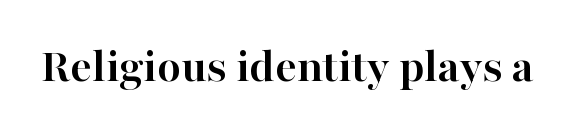
{"serif": "yes", "italic": "no", "bold": "yes", "weight": "semibold", "width": "normal", "stroke_contrast": "high", "x_height": "medium", "monospaced": "no", "underline": "no", "letter_spacing": "normal", "letter_spacing_em": 0.0, "glyph_px": 49}
